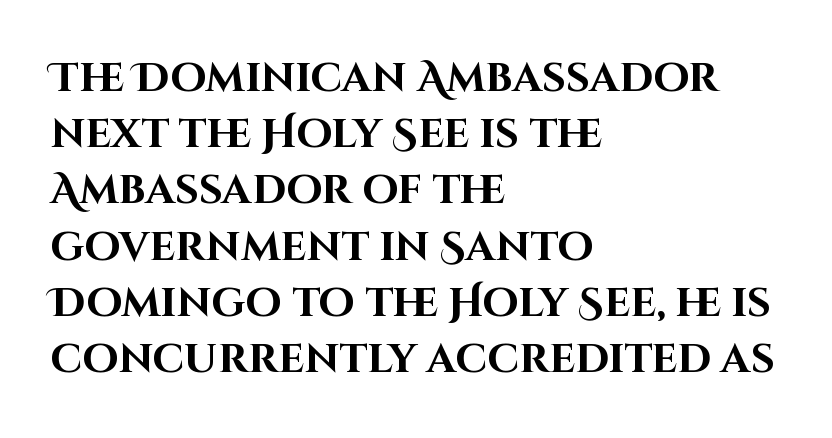
{"serif": "no", "italic": "no", "bold": "yes", "weight": "bold", "width": "normal", "stroke_contrast": "high", "x_height": "large", "monospaced": "no", "underline": "no", "align": "left", "line_spacing": "normal", "line_spacing_ratio": 1.37, "letter_spacing": "normal", "letter_spacing_em": 0.0, "glyph_px": 41}
